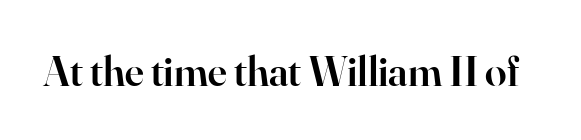
{"serif": "yes", "italic": "no", "bold": "semi", "weight": "semibold", "width": "normal", "stroke_contrast": "high", "x_height": "small", "monospaced": "no", "underline": "no", "letter_spacing": "normal", "letter_spacing_em": 0.0, "glyph_px": 43}
